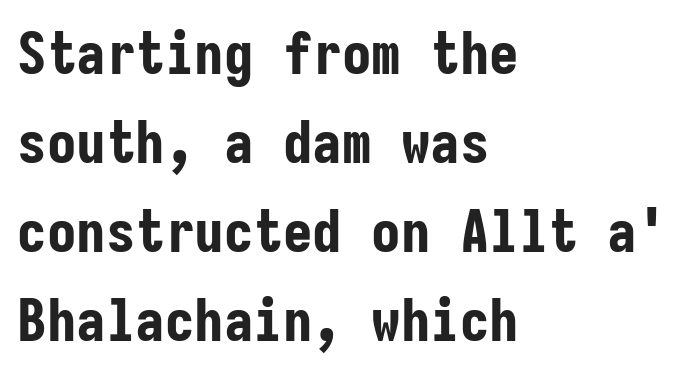
{"serif": "no", "italic": "no", "bold": "yes", "weight": "bold", "width": "condensed", "stroke_contrast": "low", "x_height": "medium", "monospaced": "yes", "underline": "no", "align": "left", "line_spacing": "normal", "line_spacing_ratio": 1.51, "letter_spacing": "normal", "letter_spacing_em": 0.0, "glyph_px": 59}
